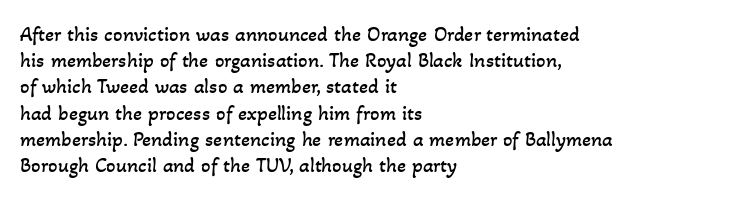
Q: Is the text bold? A: No.
Q: Is the text underlined? A: No.
Q: How is the paragraph aligned? A: Left-aligned.
Q: Is the spacing between letters normal or unusually wide? A: Normal.
Q: Is the spacing between lines tight, normal or loose? A: Normal.
